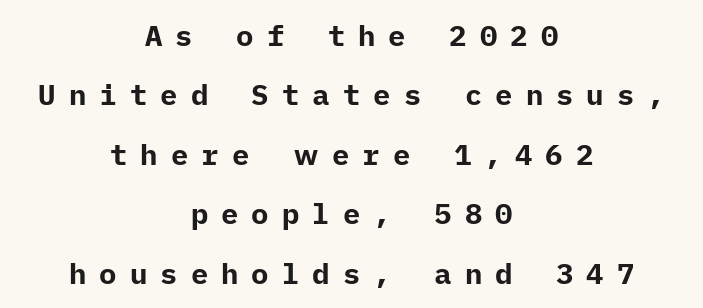
{"serif": "no", "italic": "no", "bold": "yes", "weight": "bold", "width": "normal", "stroke_contrast": "low", "x_height": "medium", "underline": "no", "align": "center", "line_spacing": "loose", "line_spacing_ratio": 2.05, "letter_spacing": "wide", "letter_spacing_em": 0.45, "glyph_px": 29}
